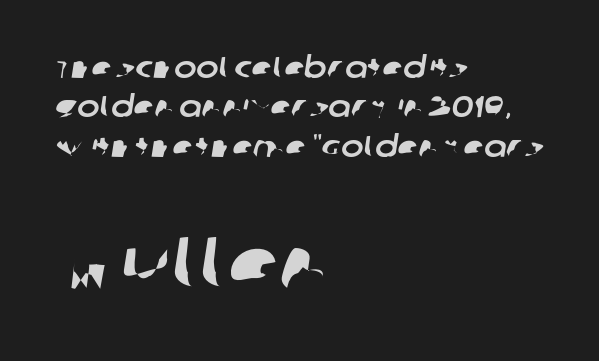
The image shows 74 px sans-serif type; set left-aligned, normal line spacing (1.31x), normal letter spacing, not underlined; the second (bottom) block is 2.47x larger; low stroke contrast and a large x-height.
